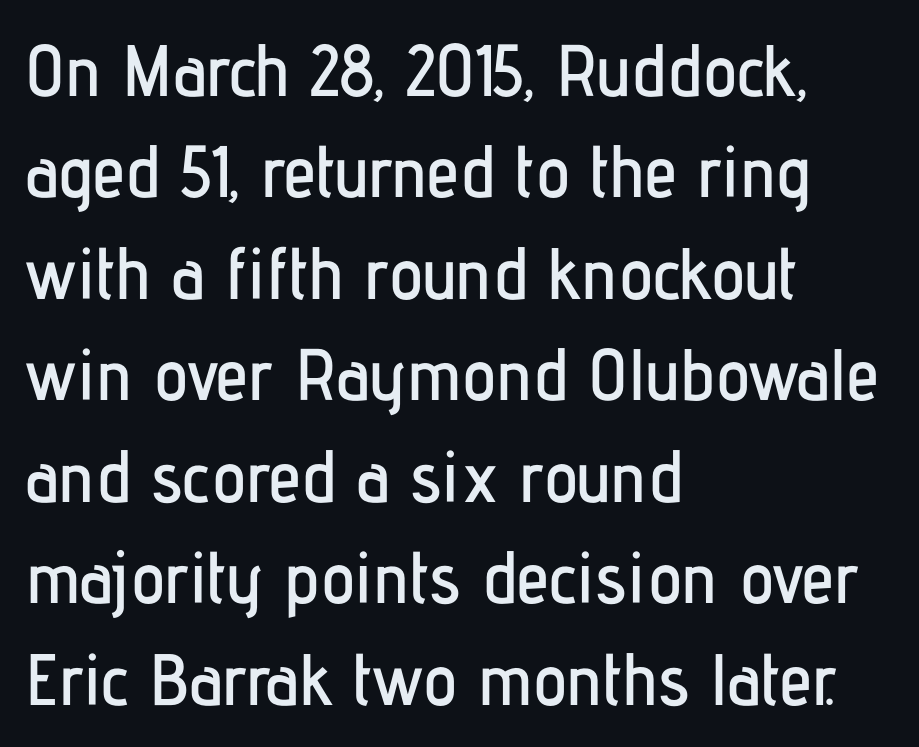
{"serif": "no", "italic": "no", "width": "condensed", "stroke_contrast": "low", "x_height": "medium", "monospaced": "no", "underline": "no", "align": "left", "line_spacing": "normal", "line_spacing_ratio": 1.39, "letter_spacing": "normal", "letter_spacing_em": 0.0, "glyph_px": 73}
